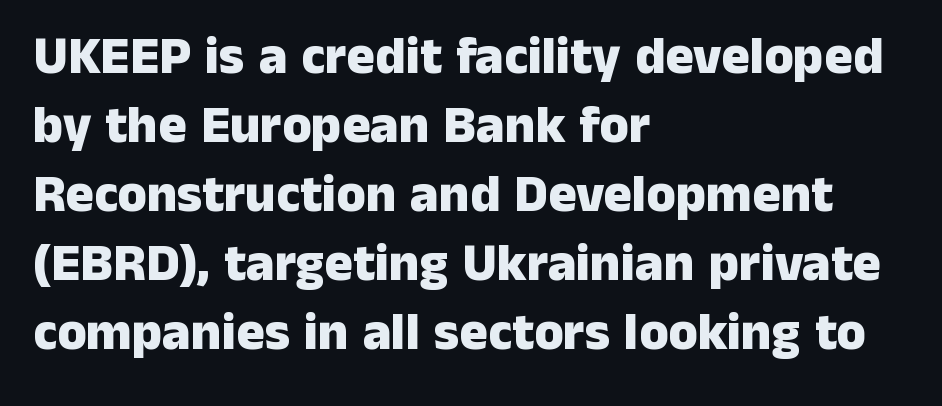
Q: Is the text bold? A: Yes.
Q: Is the text italic (slanted)? A: No, it is upright.
Q: Is the typeface a serif or a sans-serif typeface? A: Sans-serif.
Q: Is the text underlined? A: No.
Q: How is the paragraph aligned? A: Left-aligned.
Q: Is the spacing between letters normal or unusually wide? A: Normal.
Q: Is the spacing between lines tight, normal or loose? A: Normal.
Q: Width (condensed, normal, or wide)? A: Normal.
Q: Stroke contrast? A: Low.
Q: x-height? A: Medium.
Q: Monospaced? A: No.
